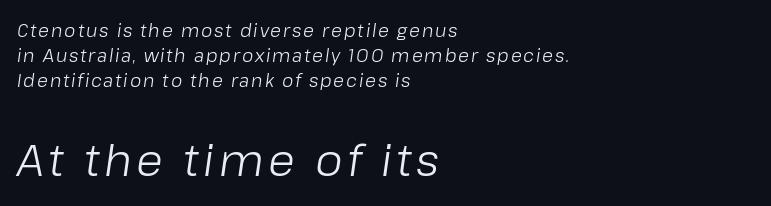
Q: Is the text bold? A: No.
Q: Is the text italic (slanted)? A: Yes, it leans right by about 8 degrees.
Q: Is the text underlined? A: No.
Q: How is the paragraph aligned? A: Left-aligned.
Q: Is the spacing between lines tight, normal or loose? A: Normal.
Q: Which block of text is set in a larger size, the first (top) or the second (bottom)? A: The second (bottom) one.
Q: Width (condensed, normal, or wide)? A: Normal.
Q: Stroke contrast? A: Low.
Q: x-height? A: Medium.
Q: Monospaced? A: No.
